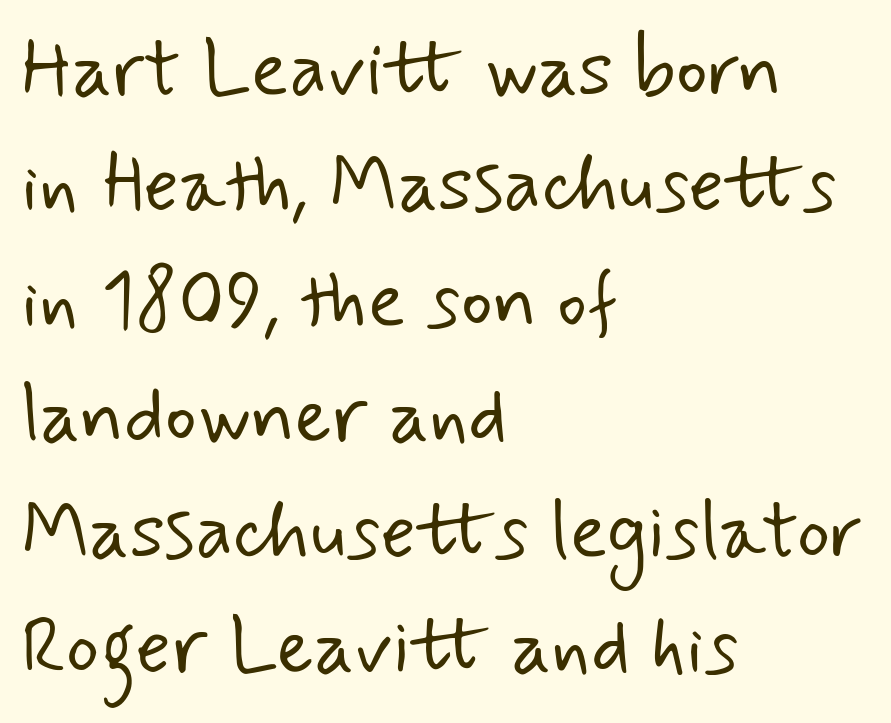
The image shows 78 px light sans-serif type; set left-aligned, normal line spacing (1.48x), normal letter spacing, not underlined; low stroke contrast and a small x-height.
